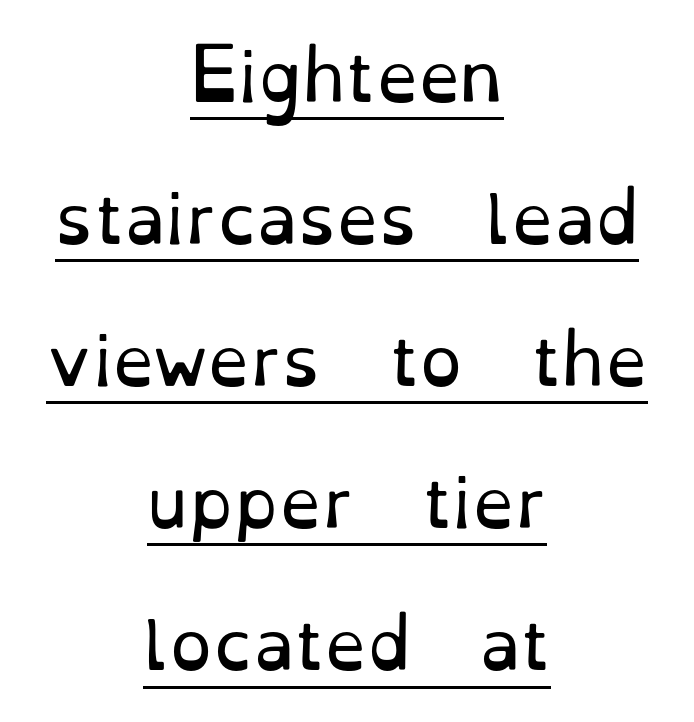
Upright lettering throughout. What's the leading like? Stretched, with rows far apart. What stands out about the letter spacing? Nothing — it is the standard amount. The specimen includes a rule beneath the text block's lines.
